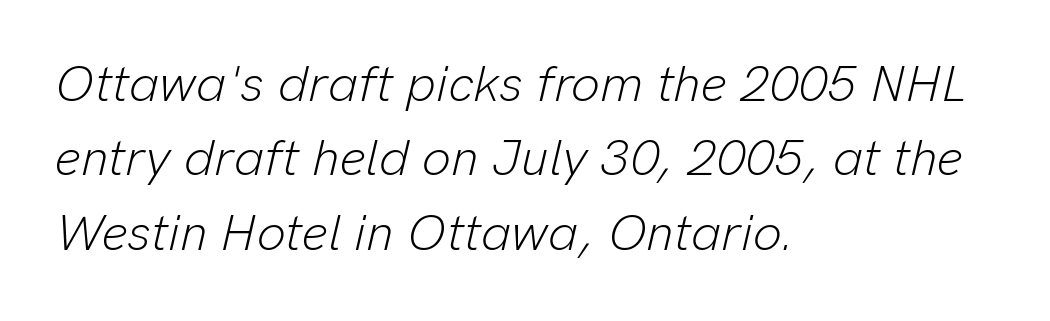
The image shows 51 px light type, italic (leaning right); set left-aligned, normal line spacing (1.46x), normal letter spacing, not underlined; low stroke contrast and a medium x-height.
